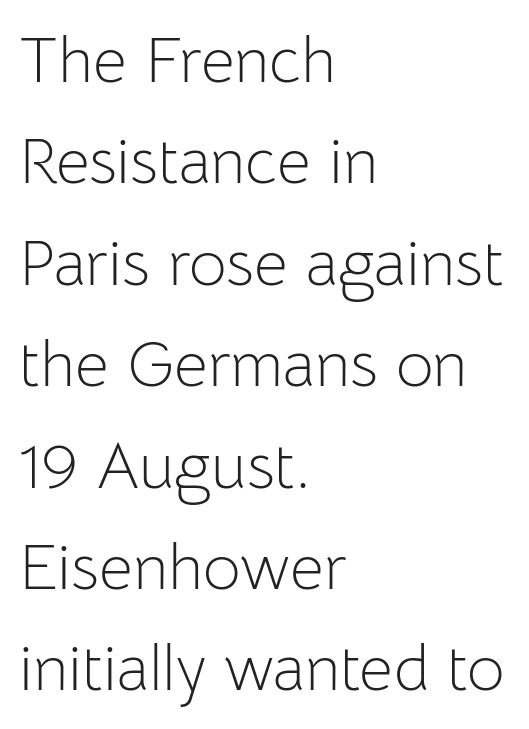
Q: Is the text bold? A: No.
Q: Is the text italic (slanted)? A: No, it is upright.
Q: Is the typeface a serif or a sans-serif typeface? A: Sans-serif.
Q: Is the text underlined? A: No.
Q: How is the paragraph aligned? A: Left-aligned.
Q: Is the spacing between letters normal or unusually wide? A: Normal.
Q: Is the spacing between lines tight, normal or loose? A: Normal.
Q: Width (condensed, normal, or wide)? A: Normal.
Q: Stroke contrast? A: Low.
Q: x-height? A: Medium.
Q: Monospaced? A: No.
